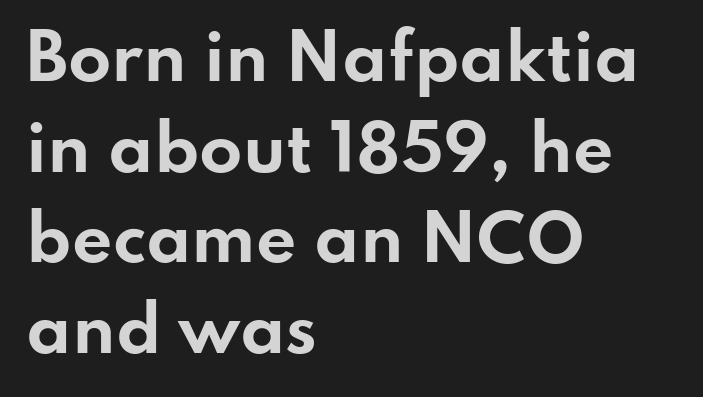
Q: Is the text bold? A: Yes.
Q: Is the text italic (slanted)? A: No, it is upright.
Q: Is the typeface a serif or a sans-serif typeface? A: Sans-serif.
Q: Is the text underlined? A: No.
Q: How is the paragraph aligned? A: Left-aligned.
Q: Is the spacing between letters normal or unusually wide? A: Normal.
Q: Is the spacing between lines tight, normal or loose? A: Normal.
Q: Width (condensed, normal, or wide)? A: Wide.
Q: Stroke contrast? A: Low.
Q: x-height? A: Small.
Q: Monospaced? A: No.
